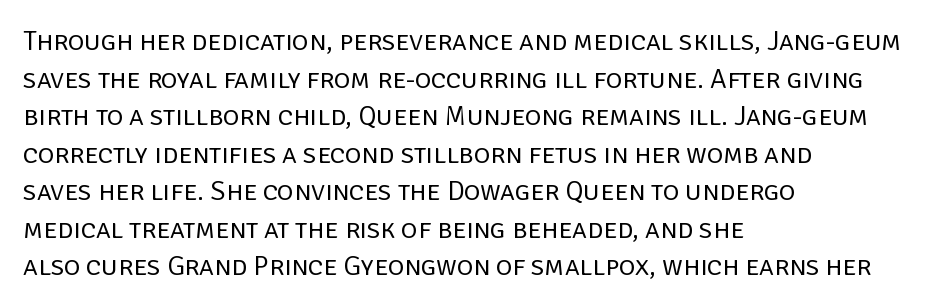
Q: Is the text bold? A: No.
Q: Is the text italic (slanted)? A: No, it is upright.
Q: Is the typeface a serif or a sans-serif typeface? A: Sans-serif.
Q: Is the text underlined? A: No.
Q: How is the paragraph aligned? A: Left-aligned.
Q: Is the spacing between letters normal or unusually wide? A: Normal.
Q: Is the spacing between lines tight, normal or loose? A: Normal.
Q: Width (condensed, normal, or wide)? A: Normal.
Q: Stroke contrast? A: Low.
Q: x-height? A: Large.
Q: Monospaced? A: No.
